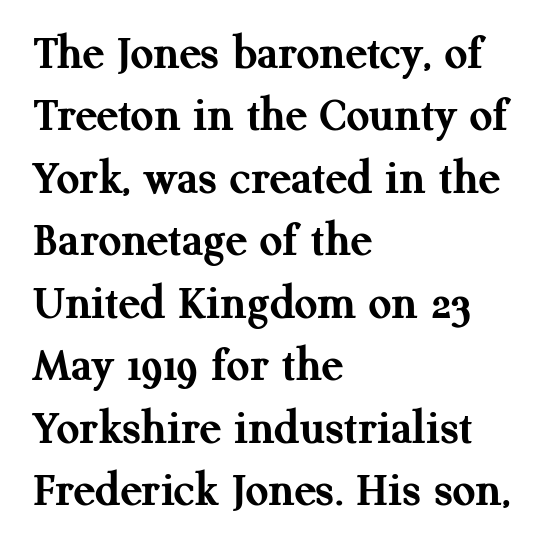
The image shows 50 px semibold serif type, upright; set left-aligned, normal line spacing (1.25x), normal letter spacing, not underlined; medium stroke contrast and a medium x-height.
